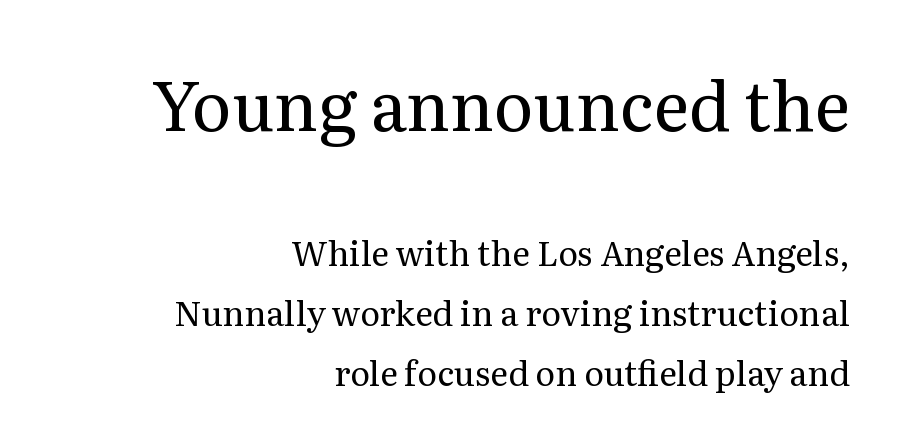
Q: Is the text bold? A: No.
Q: Is the text italic (slanted)? A: No, it is upright.
Q: Is the typeface a serif or a sans-serif typeface? A: Serif.
Q: Is the text underlined? A: No.
Q: How is the paragraph aligned? A: Right-aligned.
Q: Is the spacing between letters normal or unusually wide? A: Normal.
Q: Which block of text is set in a larger size, the first (top) or the second (bottom)? A: The first (top) one.
Q: Width (condensed, normal, or wide)? A: Normal.
Q: Stroke contrast? A: Medium.
Q: x-height? A: Medium.
Q: Monospaced? A: No.
